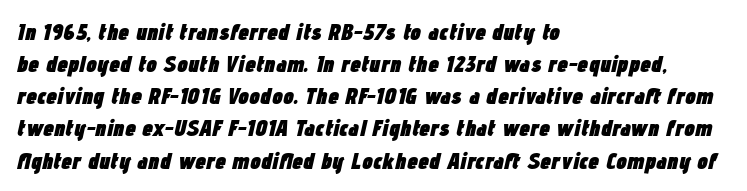
Q: Is the text bold? A: Yes.
Q: Is the text italic (slanted)? A: Yes, it leans right by about 12 degrees.
Q: Is the text underlined? A: No.
Q: How is the paragraph aligned? A: Left-aligned.
Q: Is the spacing between letters normal or unusually wide? A: Normal.
Q: Is the spacing between lines tight, normal or loose? A: Normal.
